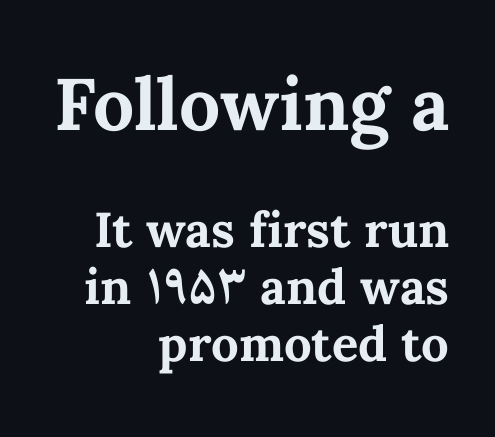
The image shows 73 px bold type, upright; set right-aligned, line spacing 1.17x, normal letter spacing, not underlined; the first (top) block is 1.49x larger; medium stroke contrast and a medium x-height.
